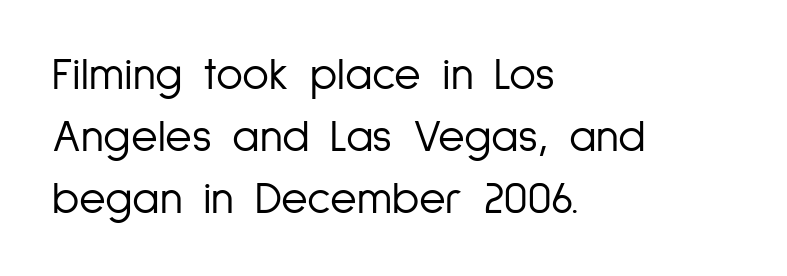
{"serif": "no", "italic": "no", "bold": "no", "weight": "light", "width": "condensed", "stroke_contrast": "low", "x_height": "medium", "monospaced": "no", "underline": "no", "align": "left", "line_spacing": "normal", "line_spacing_ratio": 1.35, "letter_spacing": "normal", "letter_spacing_em": 0.0, "glyph_px": 46}
